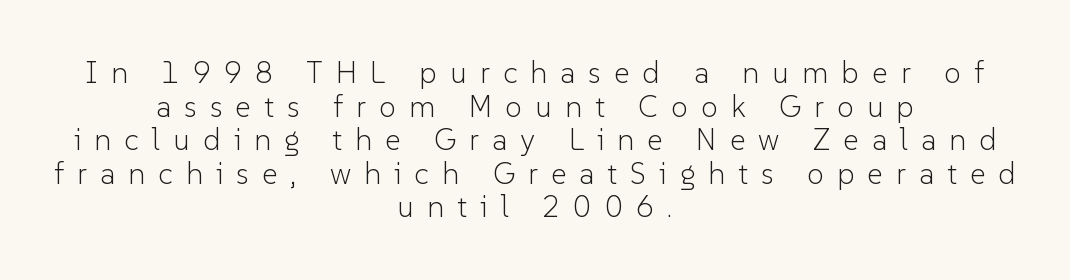
Q: Is the text bold? A: No.
Q: Is the text italic (slanted)? A: No, it is upright.
Q: Is the typeface a serif or a sans-serif typeface? A: Sans-serif.
Q: Is the text underlined? A: No.
Q: How is the paragraph aligned? A: Centered.
Q: Is the spacing between letters normal or unusually wide? A: Unusually wide.
Q: Is the spacing between lines tight, normal or loose? A: Tight.
Q: Width (condensed, normal, or wide)? A: Normal.
Q: Stroke contrast? A: Low.
Q: x-height? A: Medium.
Q: Monospaced? A: No.
